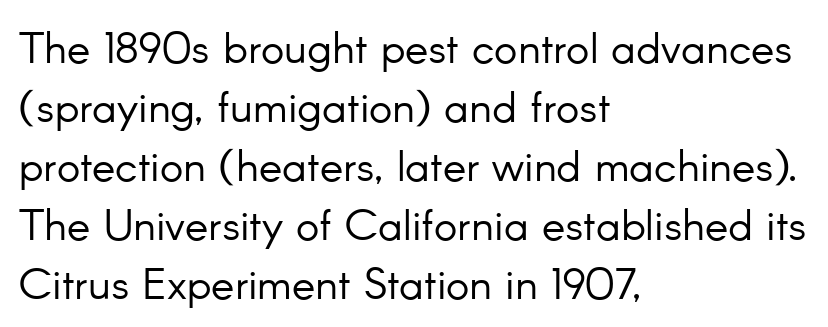
{"serif": "no", "italic": "no", "bold": "no", "weight": "light", "width": "normal", "stroke_contrast": "low", "x_height": "small", "monospaced": "no", "underline": "no", "align": "left", "line_spacing": "normal", "line_spacing_ratio": 1.34, "letter_spacing": "normal", "letter_spacing_em": 0.0, "glyph_px": 44}
